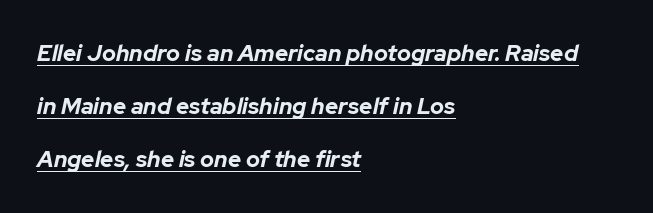
Q: Is the text bold? A: Yes.
Q: Is the text italic (slanted)? A: Yes, it leans right by about 12 degrees.
Q: Is the text underlined? A: Yes.
Q: How is the paragraph aligned? A: Left-aligned.
Q: Is the spacing between letters normal or unusually wide? A: Normal.
Q: Is the spacing between lines tight, normal or loose? A: Loose.
